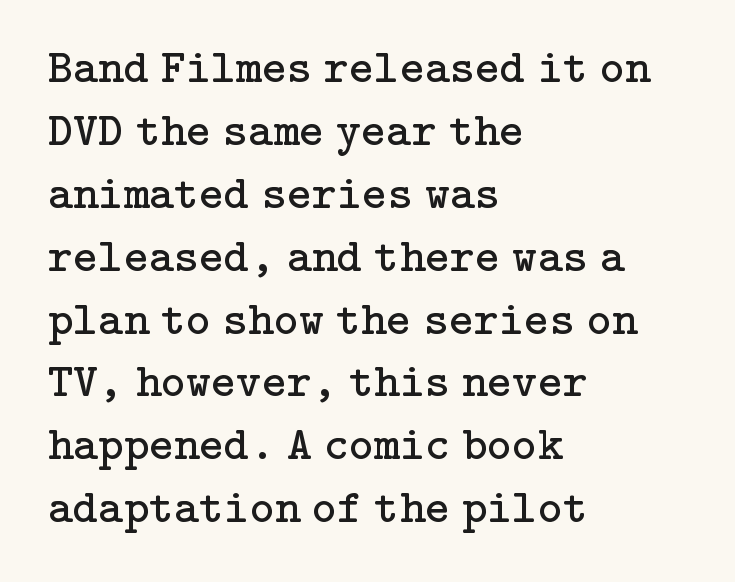
{"serif": "yes", "italic": "no", "bold": "no", "weight": "regular", "width": "normal", "stroke_contrast": "low", "x_height": "medium", "underline": "no", "align": "left", "line_spacing": "normal", "line_spacing_ratio": 1.31, "letter_spacing": "normal", "letter_spacing_em": 0.0, "glyph_px": 48}
